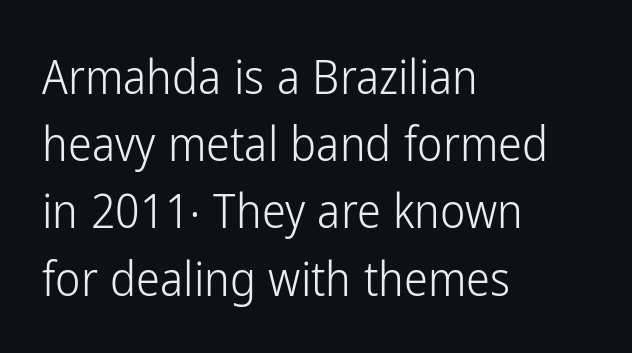
A bare baseline throughout the passage. A typesetter would call this proportional, since set widths differ per character. Tracking here is standard; glyphs follow each other at the usual distance. Does the leading feel generous? No, just average. The type sits square on the baseline with zero lean.
